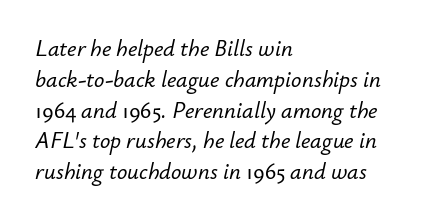
Q: Is the text italic (slanted)? A: Yes, it leans right by about 12 degrees.
Q: Is the text underlined? A: No.
Q: How is the paragraph aligned? A: Left-aligned.
Q: Is the spacing between letters normal or unusually wide? A: Normal.
Q: Is the spacing between lines tight, normal or loose? A: Normal.
